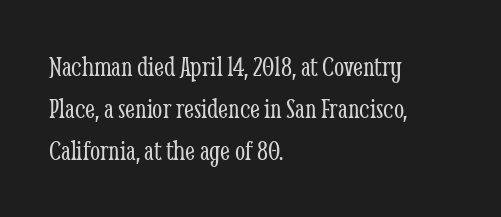
Descenders hang freely into open space. Unlike italic type, these characters show no tilt at all. The designer went with a serif here, giving each stem small feet. The passage shown is typed in a proportional face where columns would drift.
